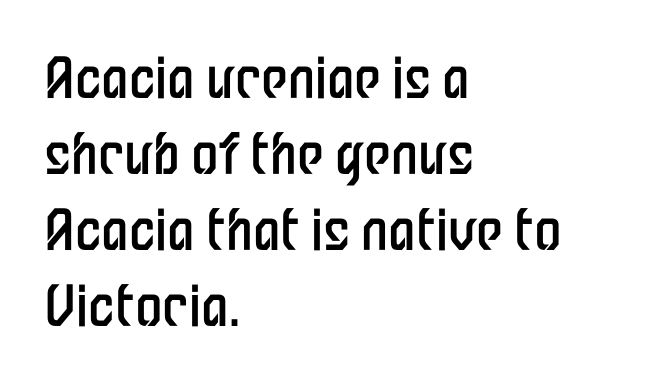
Q: Is the text bold? A: No.
Q: Is the text italic (slanted)? A: No, it is upright.
Q: Is the typeface a serif or a sans-serif typeface? A: Sans-serif.
Q: Is the text underlined? A: No.
Q: How is the paragraph aligned? A: Left-aligned.
Q: Is the spacing between letters normal or unusually wide? A: Normal.
Q: Is the spacing between lines tight, normal or loose? A: Normal.
Q: Width (condensed, normal, or wide)? A: Condensed.
Q: Stroke contrast? A: Low.
Q: x-height? A: Medium.
Q: Monospaced? A: No.
